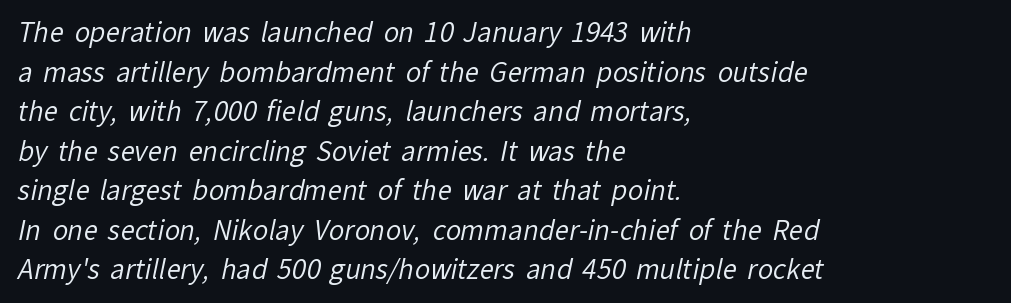
The image shows 26 px text type; set left-aligned, normal line spacing (1.52x), normal letter spacing, not underlined.
